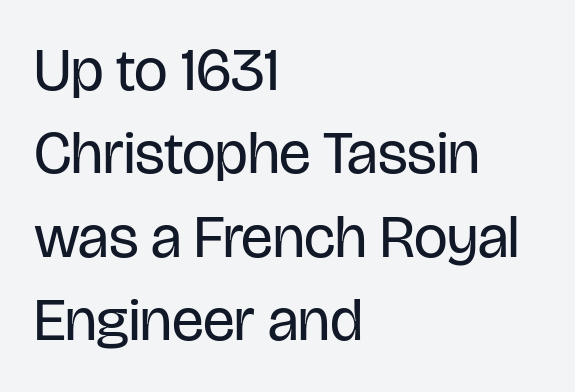
{"serif": "no", "italic": "no", "bold": "no", "weight": "regular", "width": "condensed", "stroke_contrast": "low", "x_height": "large", "monospaced": "no", "underline": "no", "align": "left", "line_spacing": "normal", "line_spacing_ratio": 1.39, "letter_spacing": "normal", "letter_spacing_em": 0.0, "glyph_px": 60}
